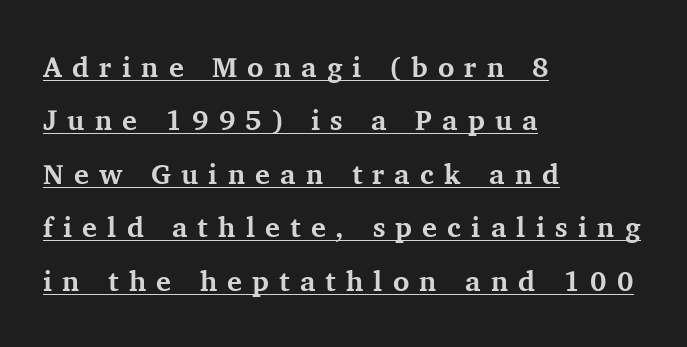
{"serif": "yes", "italic": "no", "bold": "yes", "weight": "bold", "width": "normal", "stroke_contrast": "medium", "x_height": "medium", "monospaced": "no", "underline": "yes", "align": "left", "line_spacing": "loose", "line_spacing_ratio": 1.91, "letter_spacing": "wide", "letter_spacing_em": 0.36, "glyph_px": 28}
